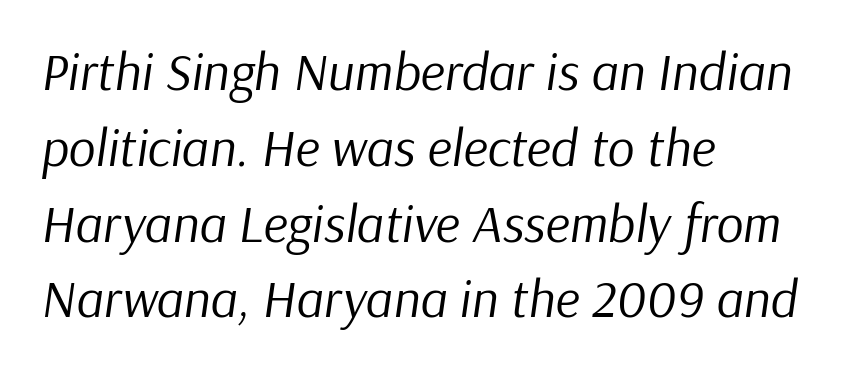
Q: Is the text bold? A: No.
Q: Is the text italic (slanted)? A: Yes, it leans right by about 9 degrees.
Q: Is the text underlined? A: No.
Q: How is the paragraph aligned? A: Left-aligned.
Q: Is the spacing between letters normal or unusually wide? A: Normal.
Q: Is the spacing between lines tight, normal or loose? A: Normal.
Q: Width (condensed, normal, or wide)? A: Normal.
Q: Stroke contrast? A: Low.
Q: x-height? A: Medium.
Q: Monospaced? A: No.
